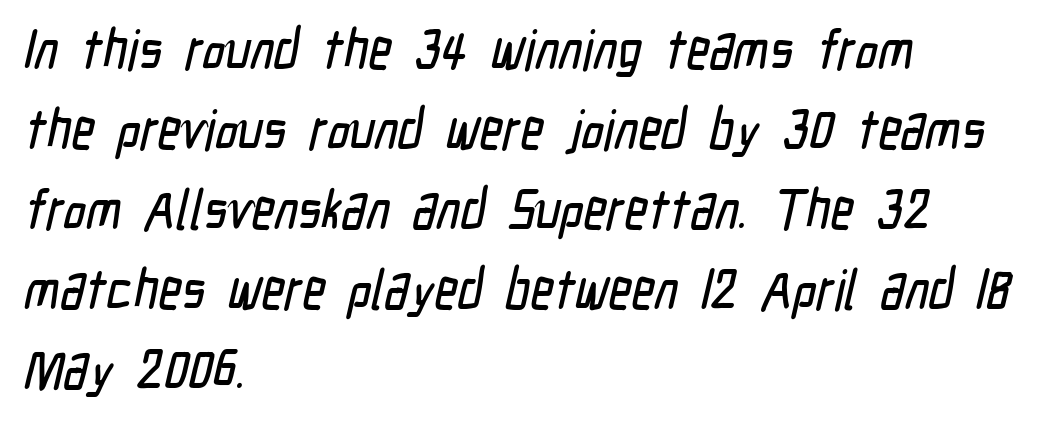
The image shows 56 px condensed sans-serif type; set left-aligned, normal line spacing (1.43x), normal letter spacing, not underlined; low stroke contrast and a medium x-height.
